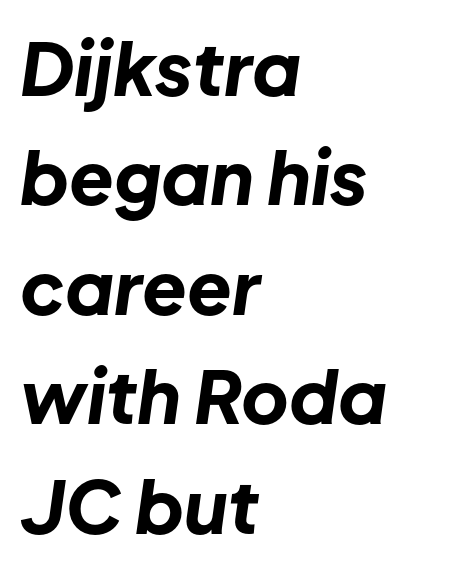
Q: Is the text bold? A: Yes.
Q: Is the text italic (slanted)? A: Yes, it leans right by about 8 degrees.
Q: Is the text underlined? A: No.
Q: How is the paragraph aligned? A: Left-aligned.
Q: Is the spacing between letters normal or unusually wide? A: Normal.
Q: Is the spacing between lines tight, normal or loose? A: Normal.
Q: Width (condensed, normal, or wide)? A: Normal.
Q: Stroke contrast? A: Low.
Q: x-height? A: Medium.
Q: Monospaced? A: No.
